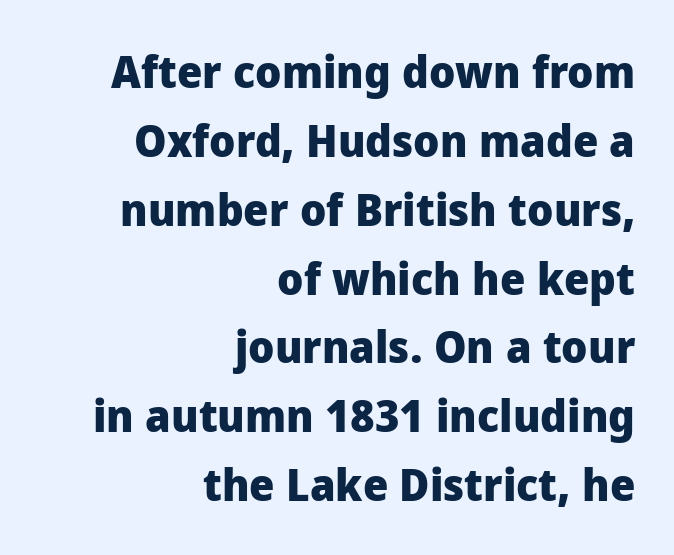
Q: Is the text bold? A: Yes.
Q: Is the text italic (slanted)? A: No, it is upright.
Q: Is the typeface a serif or a sans-serif typeface? A: Sans-serif.
Q: Is the text underlined? A: No.
Q: How is the paragraph aligned? A: Right-aligned.
Q: Is the spacing between letters normal or unusually wide? A: Normal.
Q: Is the spacing between lines tight, normal or loose? A: Normal.
Q: Width (condensed, normal, or wide)? A: Normal.
Q: Stroke contrast? A: Low.
Q: x-height? A: Medium.
Q: Monospaced? A: No.
